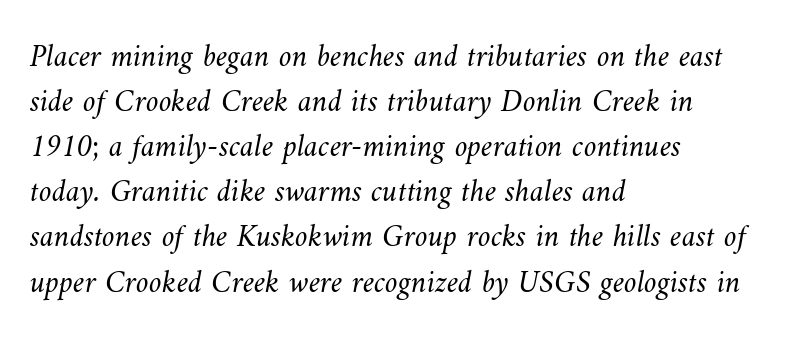
A classic flush-left, rag-right setting is used for this passage. Rule under the text: the space is simply empty. The weight would be labelled regular, book, light, or lighter still. Looks like regular typesetting: each glyph gets only the width it needs. The rows are spaced the way most documents space them. Short note: letters normally spaced.
